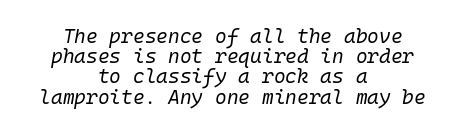
The image shows 20 px text type, italic (leaning right); set centered, tight line spacing (1.01x), normal letter spacing, not underlined.
